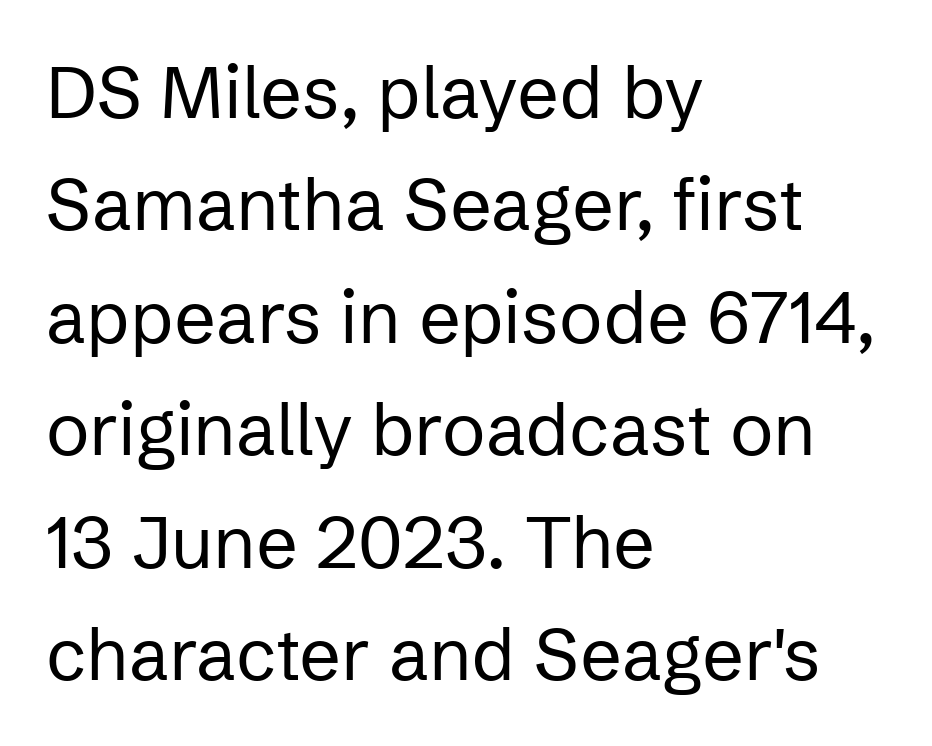
The image shows 73 px regular-weight sans-serif type, upright; set left-aligned, normal line spacing (1.54x), normal letter spacing, not underlined; low stroke contrast and a medium x-height.
